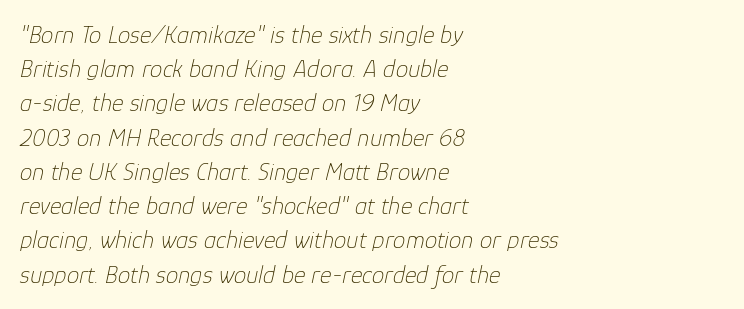
Does the leading feel generous? No, just average. Underline: absent. Students, note that the glyphs here touch the page at normal intervals. A student would call this left alignment; a typographer would say flush left, rag right.
